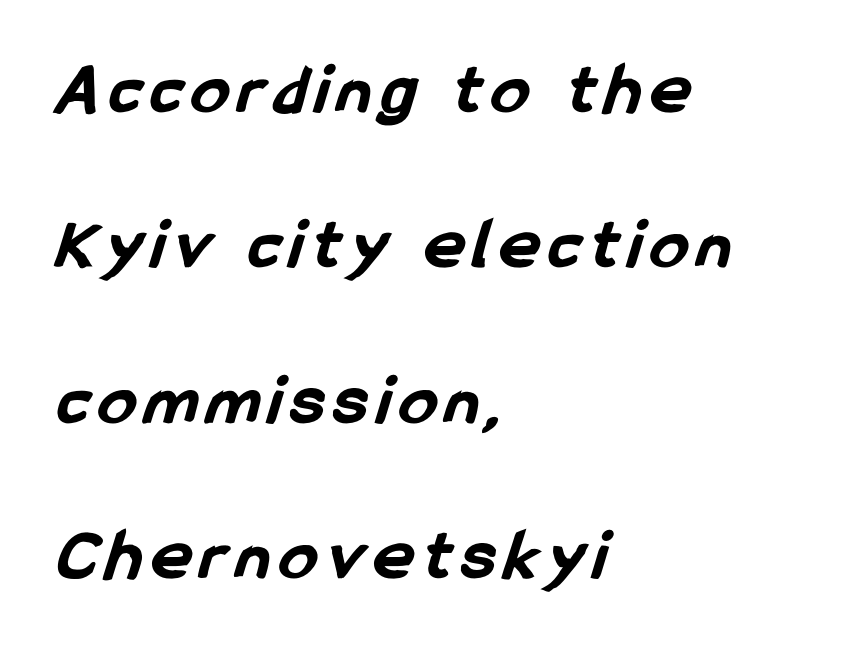
A bare baseline throughout the passage. The passage shown is emphatically bold. All the whitespace from short lines collects on the right. What's the leading like? Stretched, with rows far apart. This rendering employs a face without finishing strokes, i.e., a sans-serif. Do the characters align in a grid? No, the font is proportional.
